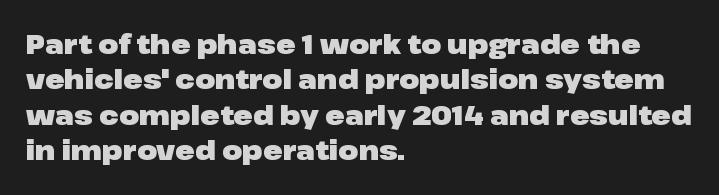
The image shows 26 px bold type, upright; set left-aligned, normal line spacing (1.36x), normal letter spacing, not underlined.
